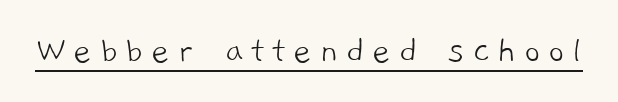
The image shows 39 px light sans-serif type; set unusually wide letter spacing (+0.2 em), underlined; low stroke contrast and a medium x-height.
